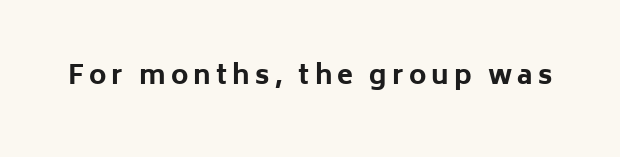
{"italic": "no", "bold": "yes", "underline": "no", "letter_spacing": "wide", "letter_spacing_em": 0.2, "glyph_px": 26}
